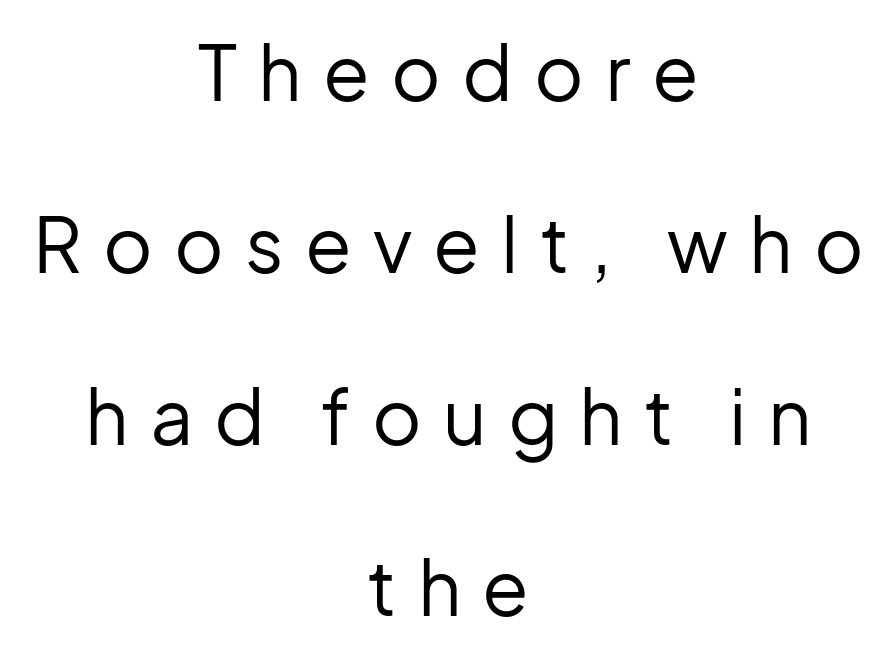
{"serif": "no", "italic": "no", "bold": "no", "weight": "regular", "width": "normal", "stroke_contrast": "low", "x_height": "medium", "monospaced": "no", "underline": "no", "align": "center", "line_spacing": "loose", "line_spacing_ratio": 2.26, "letter_spacing": "wide", "letter_spacing_em": 0.28, "glyph_px": 76}
